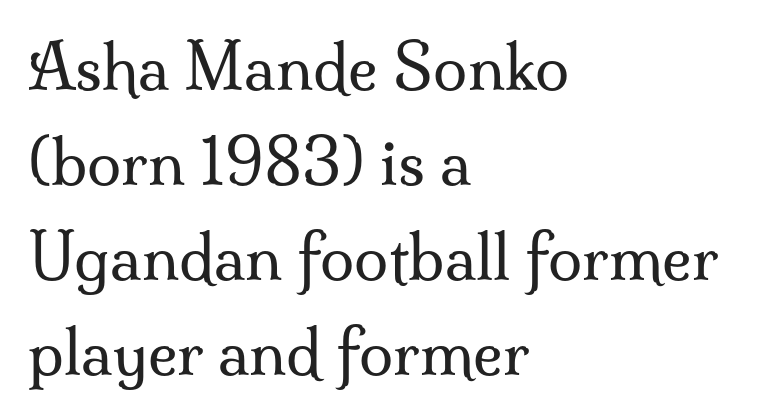
The image shows 62 px regular-weight serif type, upright; set left-aligned, normal line spacing (1.53x), normal letter spacing, not underlined; medium stroke contrast and a small x-height.
